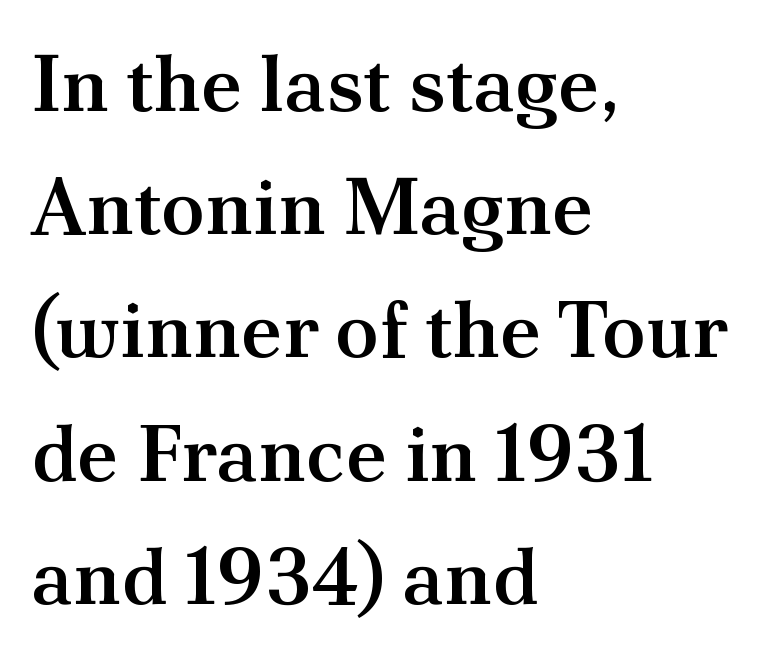
The image shows 80 px semibold serif type, upright; set left-aligned, normal line spacing (1.54x), normal letter spacing, not underlined; medium stroke contrast and a small x-height.
